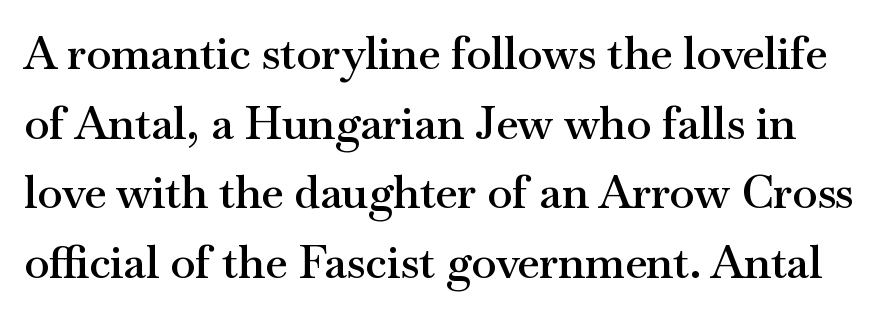
Q: Is the text bold? A: Semi-bold.
Q: Is the text italic (slanted)? A: No, it is upright.
Q: Is the typeface a serif or a sans-serif typeface? A: Serif.
Q: Is the text underlined? A: No.
Q: Is the spacing between letters normal or unusually wide? A: Normal.
Q: Is the spacing between lines tight, normal or loose? A: Normal.
Q: Width (condensed, normal, or wide)? A: Wide.
Q: Stroke contrast? A: Medium.
Q: x-height? A: Small.
Q: Monospaced? A: No.
